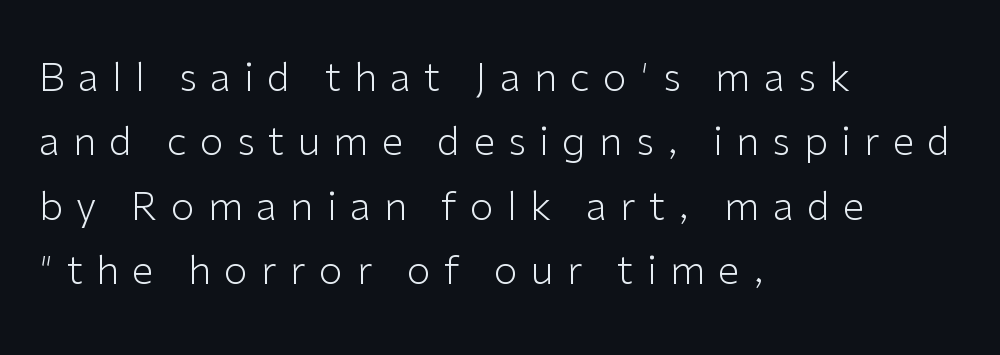
The image shows 39 px light sans-serif type, upright; set left-aligned, normal line spacing (1.65x), unusually wide letter spacing (+0.34 em), not underlined; low stroke contrast and a medium x-height.
